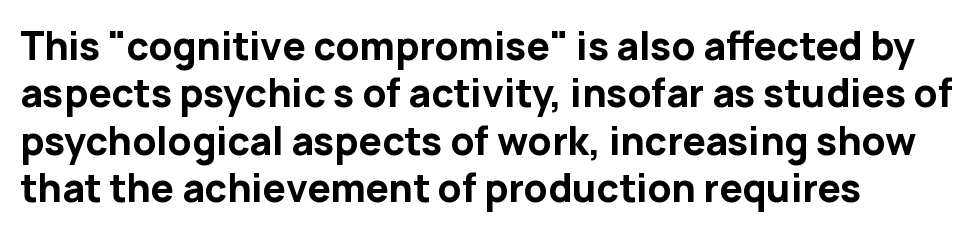
{"serif": "no", "italic": "no", "bold": "yes", "weight": "bold", "width": "normal", "stroke_contrast": "low", "x_height": "medium", "monospaced": "no", "underline": "no", "line_spacing": "normal", "line_spacing_ratio": 1.28, "letter_spacing": "normal", "letter_spacing_em": 0.0, "glyph_px": 37}
